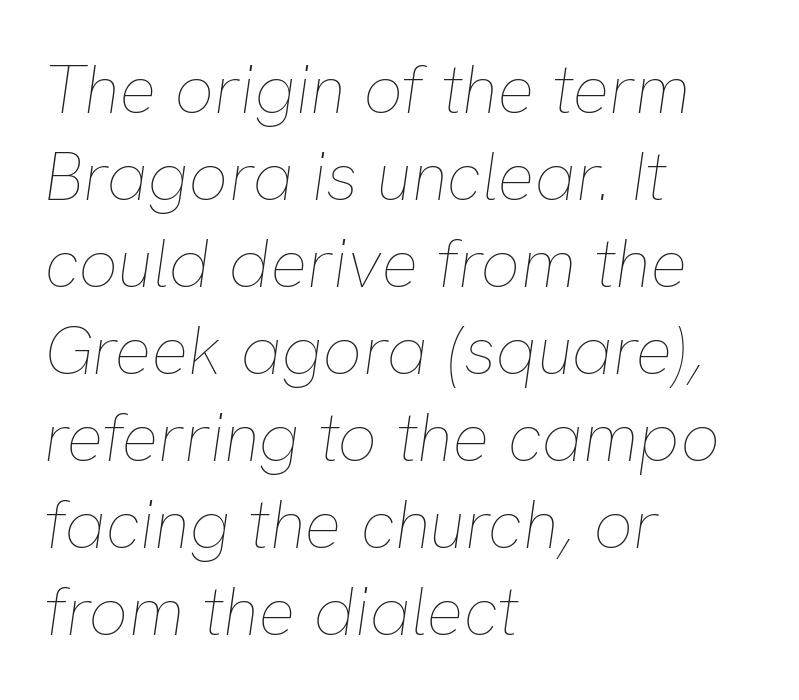
{"italic": "yes", "lean": "right", "slant_degrees": 8, "bold": "no", "weight": "thin", "width": "normal", "stroke_contrast": "low", "x_height": "medium", "monospaced": "no", "underline": "no", "align": "left", "line_spacing": "normal", "line_spacing_ratio": 1.26, "letter_spacing": "normal", "letter_spacing_em": 0.0, "glyph_px": 69}
